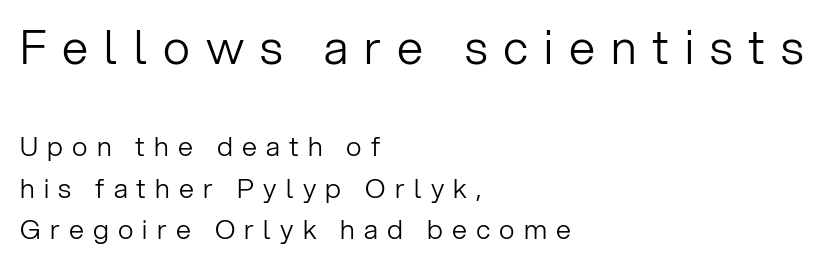
Q: Is the text bold? A: No.
Q: Is the text italic (slanted)? A: No, it is upright.
Q: Is the typeface a serif or a sans-serif typeface? A: Sans-serif.
Q: Is the text underlined? A: No.
Q: How is the paragraph aligned? A: Left-aligned.
Q: Is the spacing between letters normal or unusually wide? A: Unusually wide.
Q: Is the spacing between lines tight, normal or loose? A: Normal.
Q: Which block of text is set in a larger size, the first (top) or the second (bottom)? A: The first (top) one.
Q: Width (condensed, normal, or wide)? A: Normal.
Q: Stroke contrast? A: Low.
Q: x-height? A: Medium.
Q: Monospaced? A: No.
